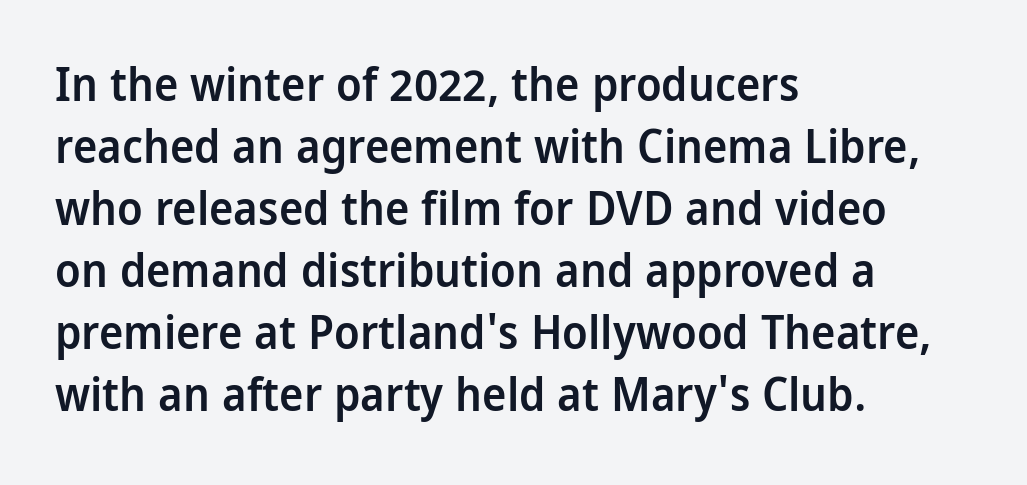
The image shows 46 px semibold, condensed sans-serif type, upright; set left-aligned, normal line spacing (1.35x), normal letter spacing, not underlined; low stroke contrast and a large x-height.
